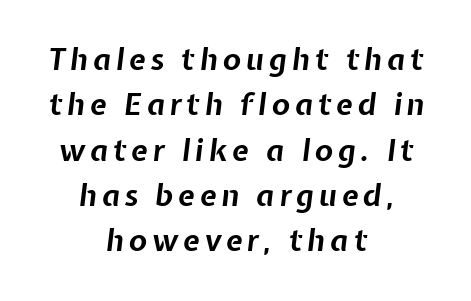
The image shows 30 px bold type, italic (leaning right); set centered, normal line spacing (1.51x), not underlined; low stroke contrast and a medium x-height.
